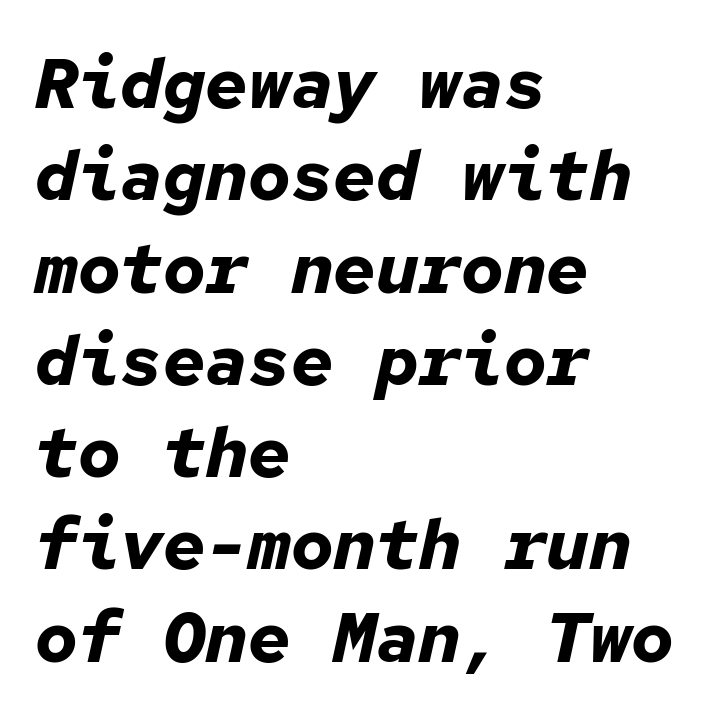
Set as a true bold cut, around the 700 mark. There is no visible air inserted between adjacent glyphs. Just letters on the line, the space beneath them empty. Horizontal bands of white between lines are of average thickness. Looks like terminal output: every glyph gets an equal slot. Italic: yes, the glyphs are oblique.
